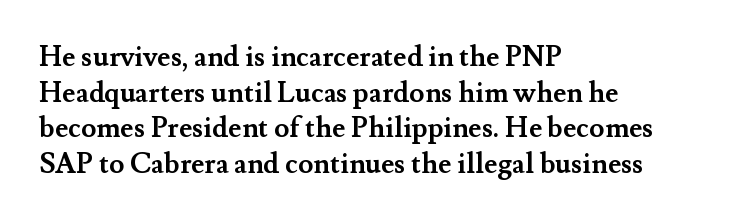
Q: Is the text bold? A: Yes.
Q: Is the text italic (slanted)? A: No, it is upright.
Q: Is the typeface a serif or a sans-serif typeface? A: Serif.
Q: Is the text underlined? A: No.
Q: How is the paragraph aligned? A: Left-aligned.
Q: Is the spacing between letters normal or unusually wide? A: Normal.
Q: Is the spacing between lines tight, normal or loose? A: Normal.
Q: Width (condensed, normal, or wide)? A: Normal.
Q: Stroke contrast? A: Medium.
Q: x-height? A: Small.
Q: Monospaced? A: No.
